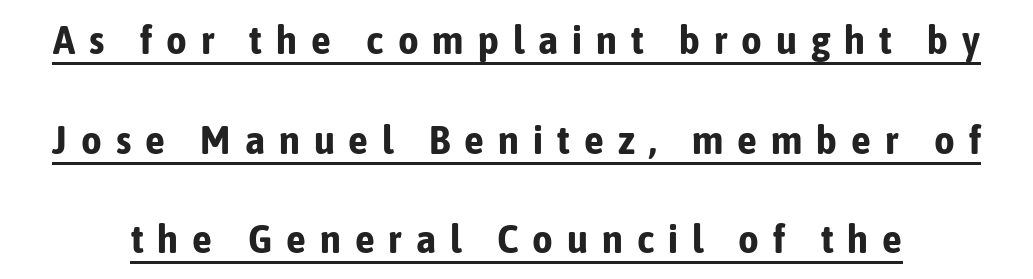
The passage shown is typeset with a sans-serif family. Its strokes are broad and dark, the hallmark of bold type. Each letter keeps its own natural width here, so spacing adapts to shape. Quick note: not italic, upright. The rendering inserts visible extra space after every character.
